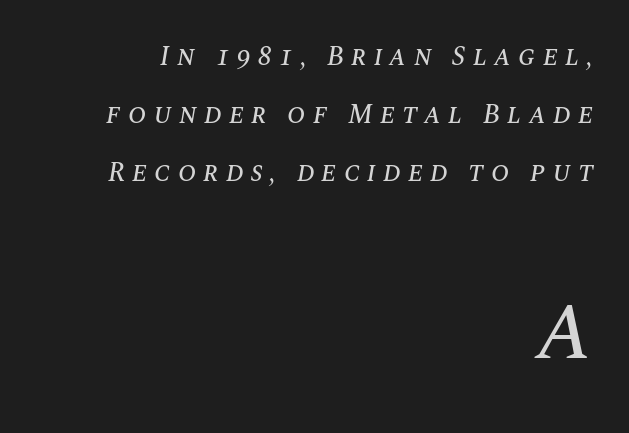
Q: Is the text italic (slanted)? A: Yes, it leans right by about 10 degrees.
Q: Is the text underlined? A: No.
Q: How is the paragraph aligned? A: Right-aligned.
Q: Is the spacing between letters normal or unusually wide? A: Unusually wide.
Q: Is the spacing between lines tight, normal or loose? A: Loose.
Q: Which block of text is set in a larger size, the first (top) or the second (bottom)? A: The second (bottom) one.
Q: Width (condensed, normal, or wide)? A: Normal.
Q: Stroke contrast? A: Medium.
Q: x-height? A: Large.
Q: Monospaced? A: No.
